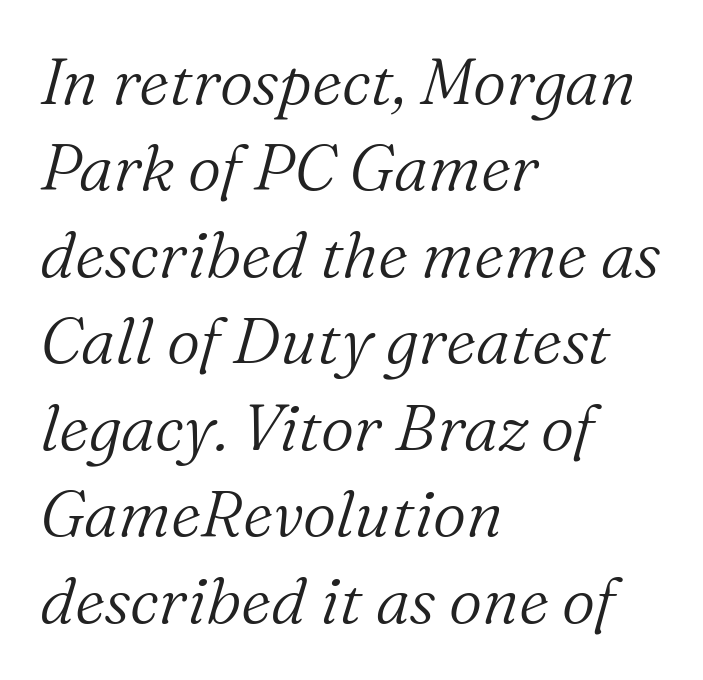
Has an underline been added? It has not. The lines sit at an ordinary, default distance from one another. Do the characters align in a grid? No, the font is proportional. The letterforms sit shoulder to shoulder at normal distance.
